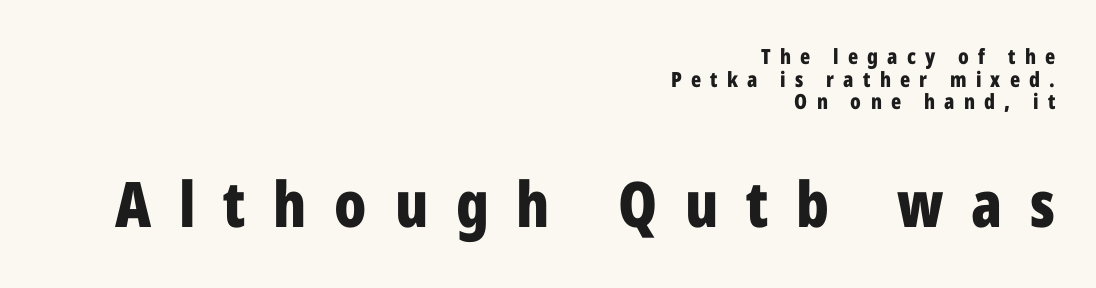
The image shows 63 px bold, condensed sans-serif type, upright; set right-aligned, tight line spacing (1.08x), unusually wide letter spacing (+0.44 em), not underlined; the second (bottom) block is 3.0x larger; low stroke contrast and a medium x-height.
